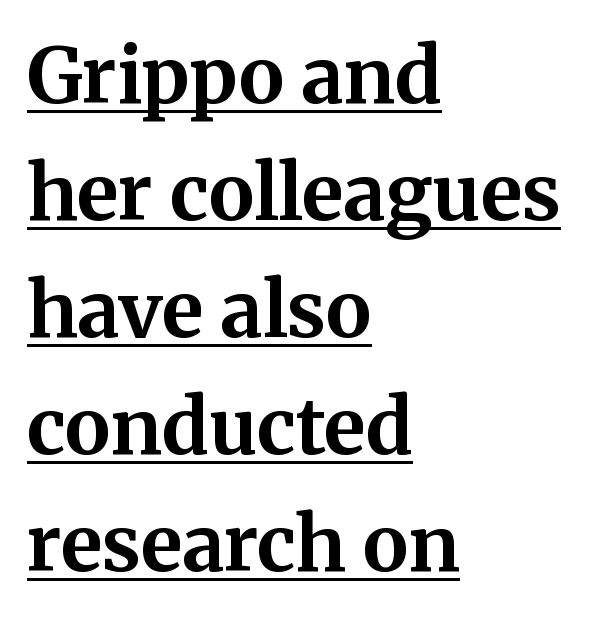
{"serif": "yes", "italic": "no", "bold": "yes", "weight": "bold", "width": "normal", "stroke_contrast": "medium", "x_height": "medium", "monospaced": "no", "underline": "yes", "align": "left", "line_spacing": "normal", "line_spacing_ratio": 1.52, "letter_spacing": "normal", "letter_spacing_em": 0.0, "glyph_px": 77}
